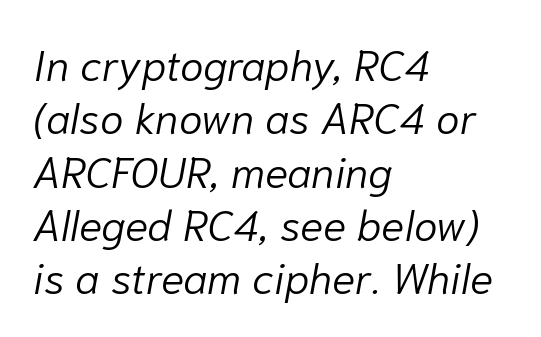
Q: Is the text bold? A: No.
Q: Is the text italic (slanted)? A: Yes, it leans right by about 10 degrees.
Q: Is the text underlined? A: No.
Q: How is the paragraph aligned? A: Left-aligned.
Q: Is the spacing between letters normal or unusually wide? A: Normal.
Q: Width (condensed, normal, or wide)? A: Normal.
Q: Stroke contrast? A: Low.
Q: x-height? A: Medium.
Q: Monospaced? A: No.
